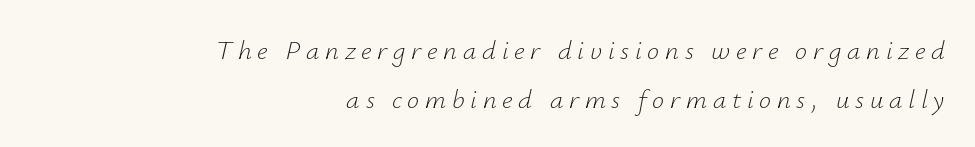
Q: Is the text bold? A: No.
Q: Is the text italic (slanted)? A: Yes, it leans right by about 12 degrees.
Q: Is the text underlined? A: No.
Q: How is the paragraph aligned? A: Right-aligned.
Q: Is the spacing between letters normal or unusually wide? A: Unusually wide.
